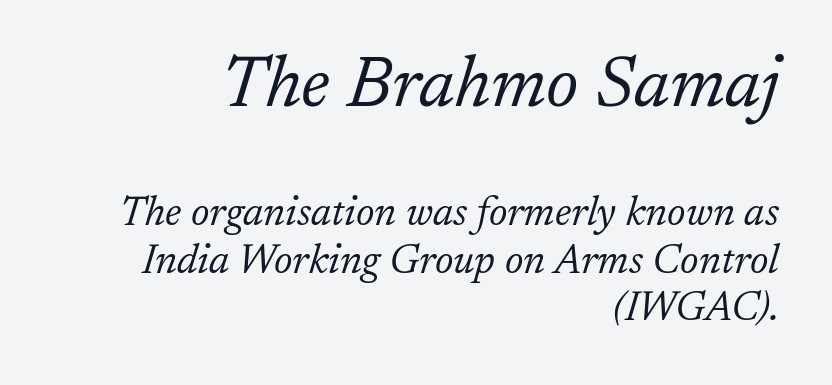
Q: Is the text bold? A: No.
Q: Is the text italic (slanted)? A: Yes, it leans right by about 17 degrees.
Q: Is the typeface a serif or a sans-serif typeface? A: Serif.
Q: Is the text underlined? A: No.
Q: How is the paragraph aligned? A: Right-aligned.
Q: Is the spacing between letters normal or unusually wide? A: Normal.
Q: Which block of text is set in a larger size, the first (top) or the second (bottom)? A: The first (top) one.
Q: Width (condensed, normal, or wide)? A: Normal.
Q: Stroke contrast? A: Low.
Q: x-height? A: Medium.
Q: Monospaced? A: No.
